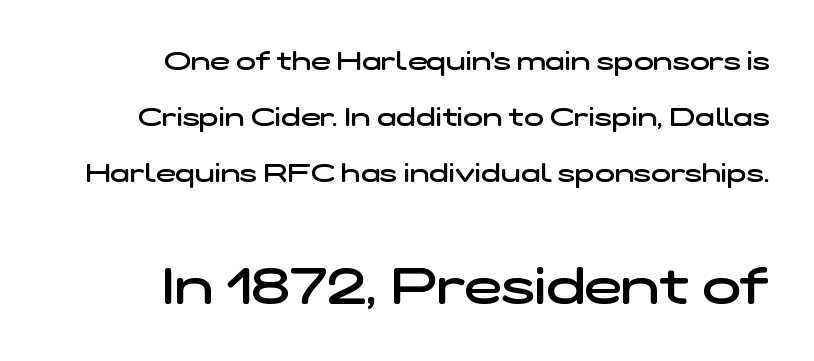
The image shows 51 px semibold, wide sans-serif type; set right-aligned, loose line spacing (2.16x), normal letter spacing, not underlined; the second (bottom) block is 1.96x larger; low stroke contrast and a medium x-height.
